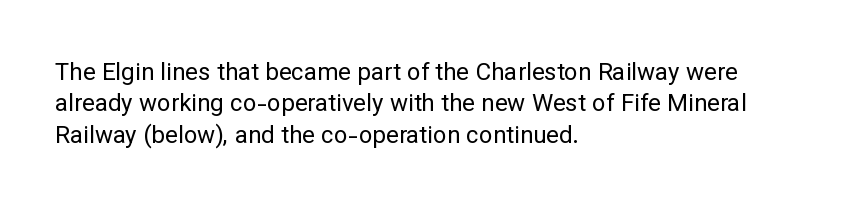
The image shows 24 px text type, upright; set left-aligned, normal line spacing (1.31x), normal letter spacing, not underlined.
